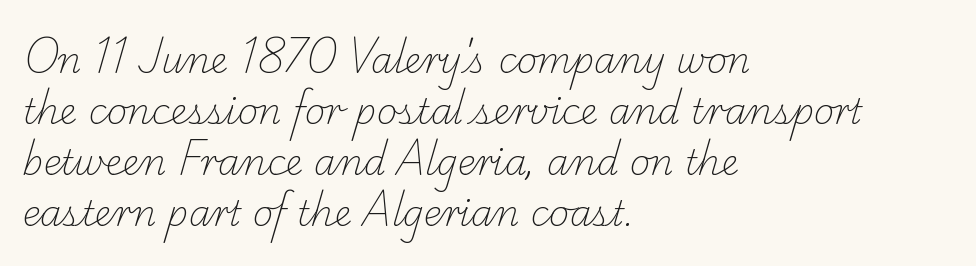
Does the leading feel generous? No, just average. Is this a fixed-width face? No — the glyphs have proportional, varying widths. Stroke terminals: seriffed. Lines of text with bare space underneath. Does extra space separate the letters? No, they use regular spacing. Leftover space on each line is placed entirely after the last word.
